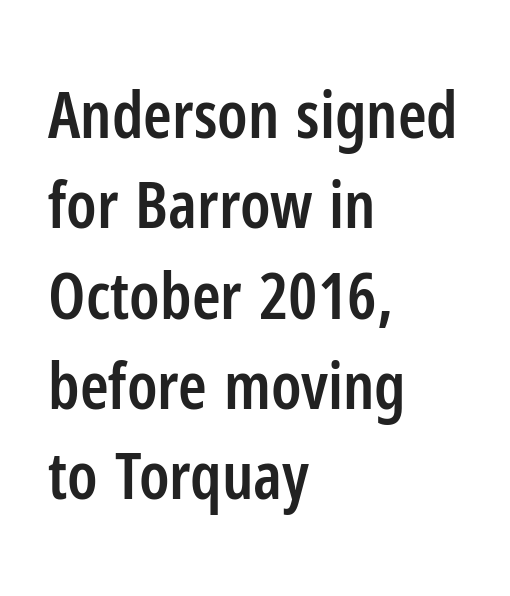
Q: Is the text bold? A: Semi-bold.
Q: Is the text italic (slanted)? A: No, it is upright.
Q: Is the typeface a serif or a sans-serif typeface? A: Sans-serif.
Q: Is the text underlined? A: No.
Q: How is the paragraph aligned? A: Left-aligned.
Q: Is the spacing between letters normal or unusually wide? A: Normal.
Q: Is the spacing between lines tight, normal or loose? A: Normal.
Q: Width (condensed, normal, or wide)? A: Condensed.
Q: Stroke contrast? A: Low.
Q: x-height? A: Medium.
Q: Monospaced? A: No.
